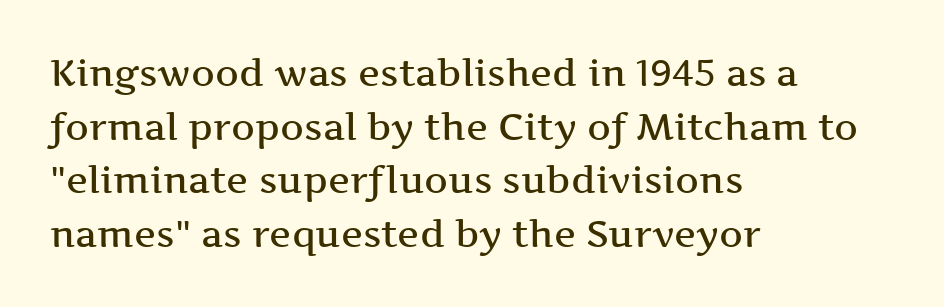
The image shows 37 px semibold, wide serif type, upright; set left-aligned, normal line spacing (1.45x), normal letter spacing, not underlined; medium stroke contrast and a medium x-height.
